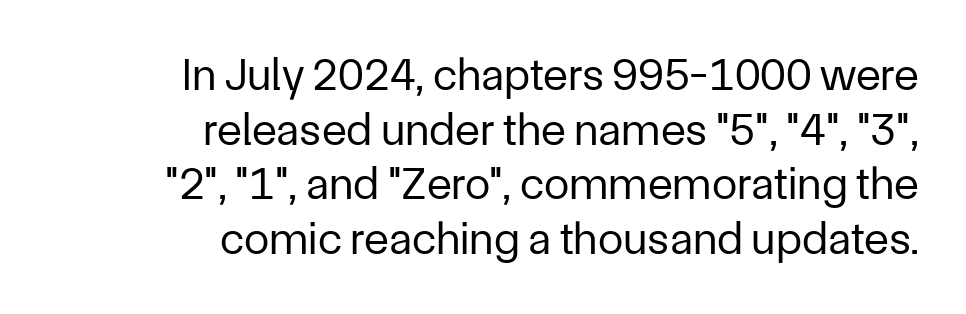
Honestly, the letter spacing is just normal — you wouldn't notice it. Quick note: not italic, upright. No heavy texture on the line: the type isn't bold. The passage shown is typed in a proportional face where columns would drift. Caption: multi-line text, flush right, ragged left. The specimen omits any rule beneath the text block's lines.
